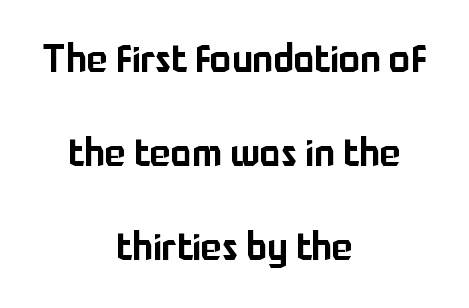
{"serif": "no", "italic": "no", "width": "normal", "stroke_contrast": "low", "x_height": "medium", "monospaced": "no", "underline": "no", "align": "center", "line_spacing": "loose", "line_spacing_ratio": 2.41, "letter_spacing": "normal", "letter_spacing_em": 0.0, "glyph_px": 39}
